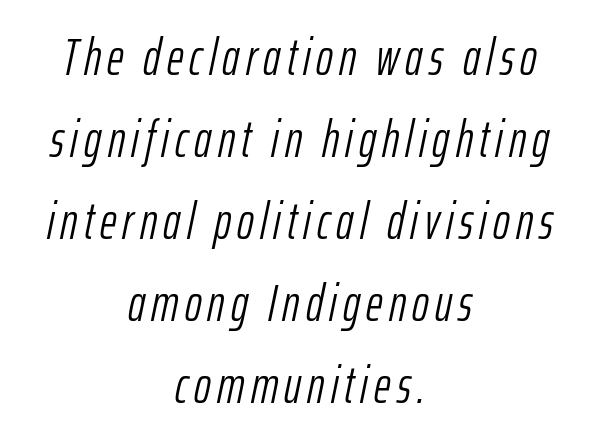
A light-to-regular cut is what we see here. Notice how the passage keeps no hard edge, just a central spine. Every character sits at an angle, as italics do. If you measured baseline to baseline, you'd find a middling distance. Rule under the text: the space is simply empty. Do the characters align in a grid? No, the font is proportional.
